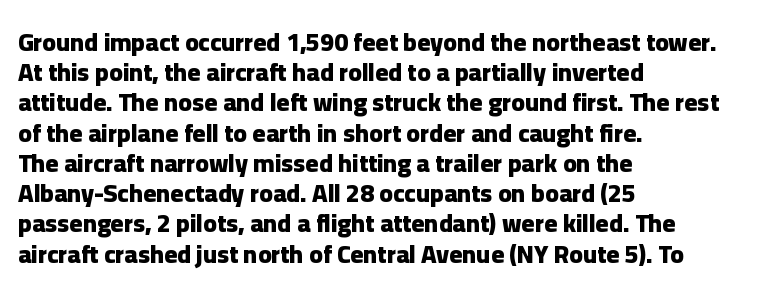
Q: Is the text bold? A: Yes.
Q: Is the text italic (slanted)? A: No, it is upright.
Q: Is the text underlined? A: No.
Q: How is the paragraph aligned? A: Left-aligned.
Q: Is the spacing between letters normal or unusually wide? A: Normal.
